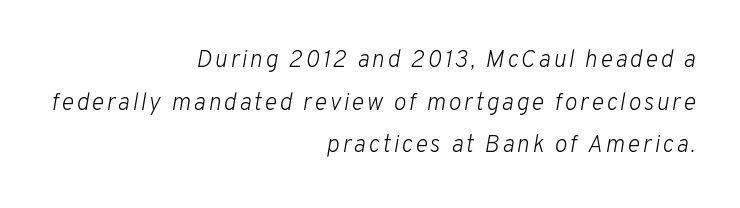
{"italic": "yes", "lean": "right", "slant_degrees": 10, "bold": "no", "underline": "no", "align": "right", "line_spacing_ratio": 1.78, "glyph_px": 24}
